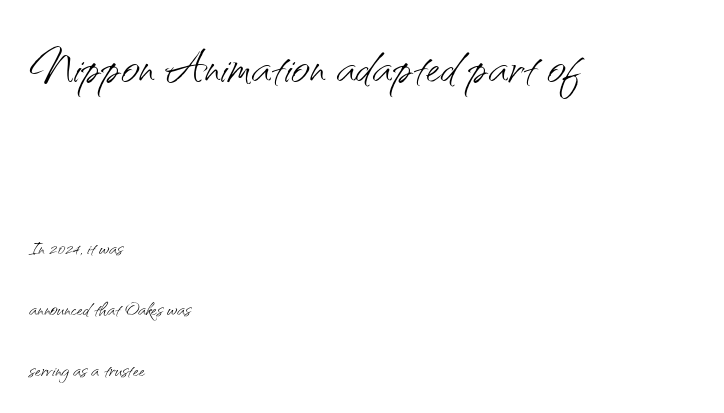
The image shows 65 px light sans-serif type; set left-aligned, loose line spacing (2.34x), normal letter spacing, not underlined; the first (top) block is 2.5x larger; medium stroke contrast and a small x-height.
